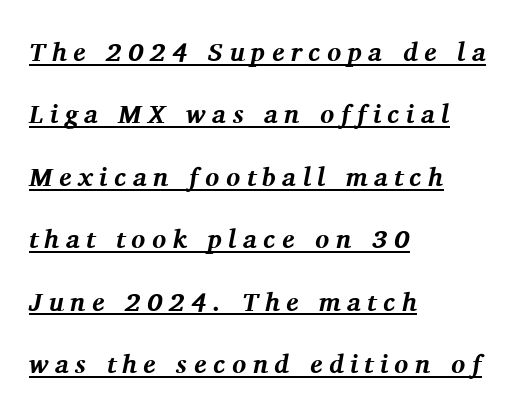
{"italic": "yes", "lean": "right", "slant_degrees": 11, "bold": "yes", "underline": "yes", "align": "left", "line_spacing": "loose", "line_spacing_ratio": 2.4, "letter_spacing": "wide", "letter_spacing_em": 0.25, "glyph_px": 26}
